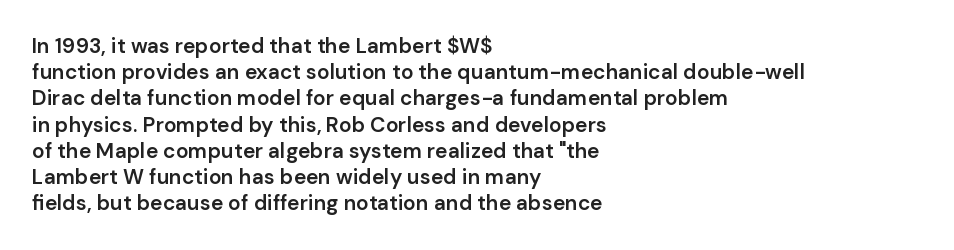
The image shows 21 px text type, upright; set left-aligned, normal line spacing (1.25x), normal letter spacing, not underlined.
